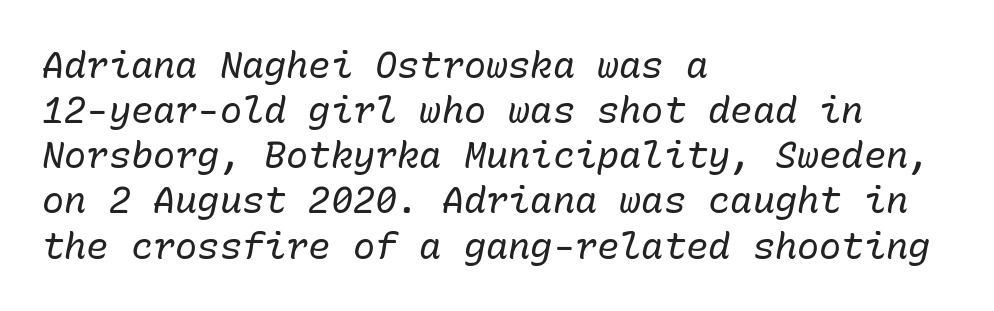
{"italic": "yes", "lean": "right", "slant_degrees": 10, "bold": "no", "weight": "regular", "width": "normal", "stroke_contrast": "low", "x_height": "medium", "monospaced": "yes", "underline": "no", "align": "left", "line_spacing_ratio": 1.22, "letter_spacing": "normal", "letter_spacing_em": 0.0, "glyph_px": 37}
